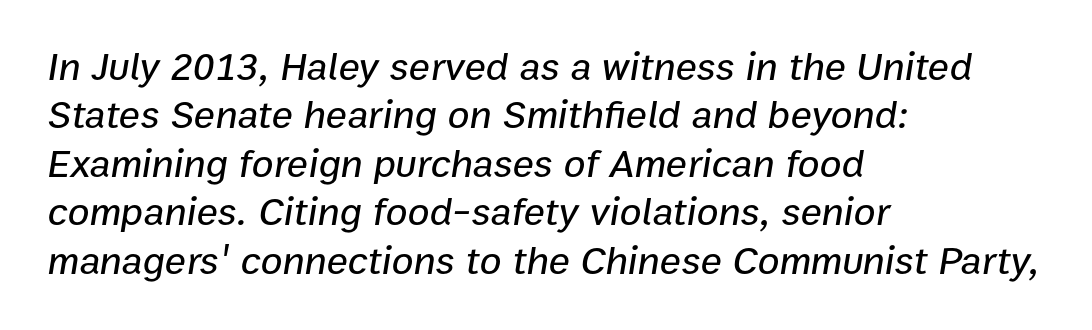
{"italic": "yes", "lean": "right", "slant_degrees": 9, "width": "normal", "stroke_contrast": "low", "x_height": "medium", "monospaced": "no", "underline": "no", "align": "left", "line_spacing_ratio": 1.21, "letter_spacing": "normal", "letter_spacing_em": 0.0, "glyph_px": 40}
